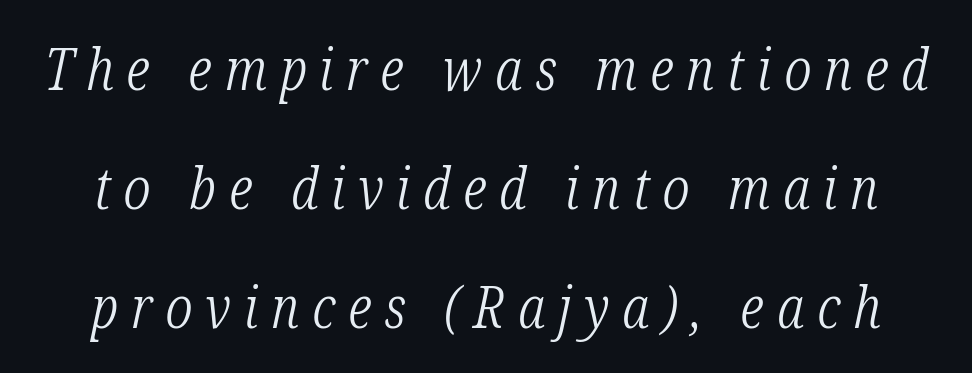
The image shows 58 px light, condensed serif type, italic (leaning right); set loose line spacing (2.05x), unusually wide letter spacing (+0.22 em), not underlined; low stroke contrast and a medium x-height.
